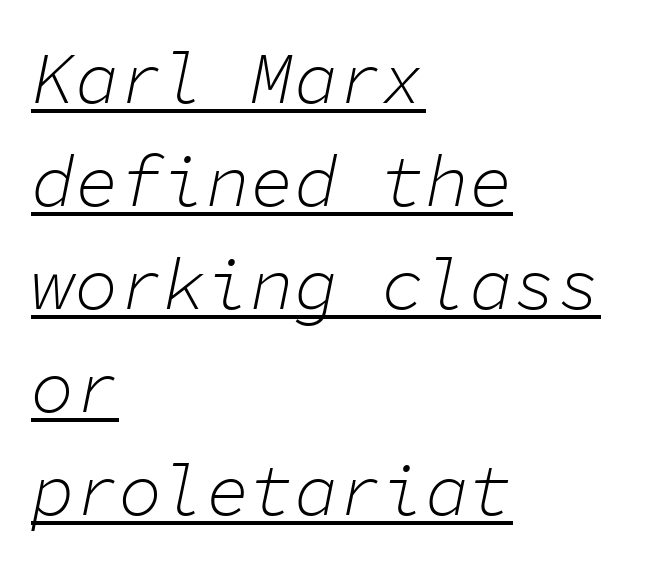
Q: Is the text bold? A: No.
Q: Is the text italic (slanted)? A: Yes, it leans right by about 11 degrees.
Q: Is the text underlined? A: Yes.
Q: How is the paragraph aligned? A: Left-aligned.
Q: Is the spacing between letters normal or unusually wide? A: Normal.
Q: Is the spacing between lines tight, normal or loose? A: Normal.
Q: Width (condensed, normal, or wide)? A: Normal.
Q: Stroke contrast? A: Low.
Q: x-height? A: Medium.
Q: Monospaced? A: Yes.
